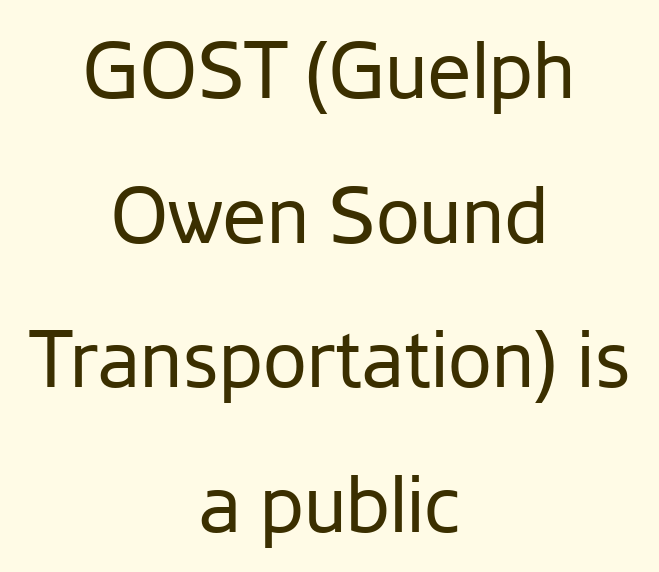
{"serif": "no", "italic": "no", "bold": "no", "weight": "regular", "width": "normal", "stroke_contrast": "low", "x_height": "medium", "monospaced": "no", "underline": "no", "align": "center", "line_spacing_ratio": 1.83, "letter_spacing": "normal", "letter_spacing_em": 0.0, "glyph_px": 79}
